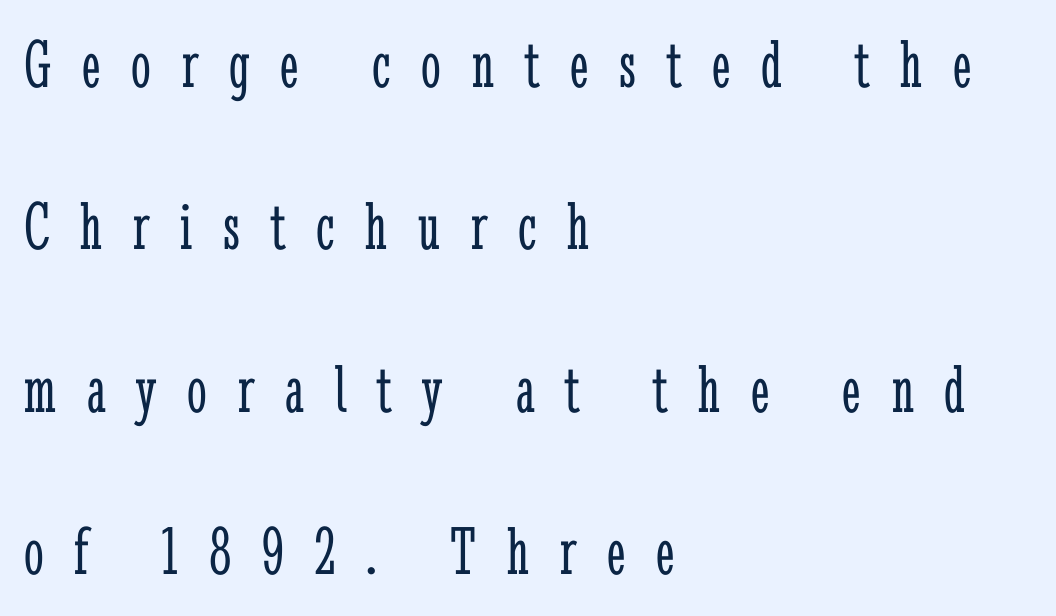
The image shows 70 px light, condensed serif type, upright; set left-aligned, loose line spacing (2.32x), unusually wide letter spacing (+0.44 em), not underlined; low stroke contrast and a medium x-height.
